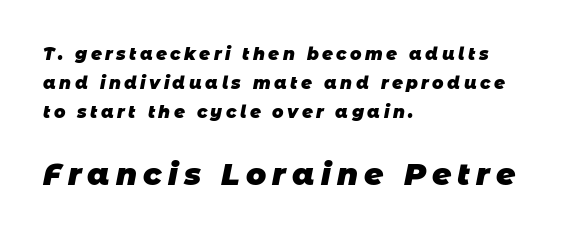
The image shows 30 px heavy sans-serif type; set left-aligned, line spacing 1.72x, unusually wide letter spacing (+0.2 em), not underlined; the second (bottom) block is 1.76x larger; low stroke contrast and a large x-height.
